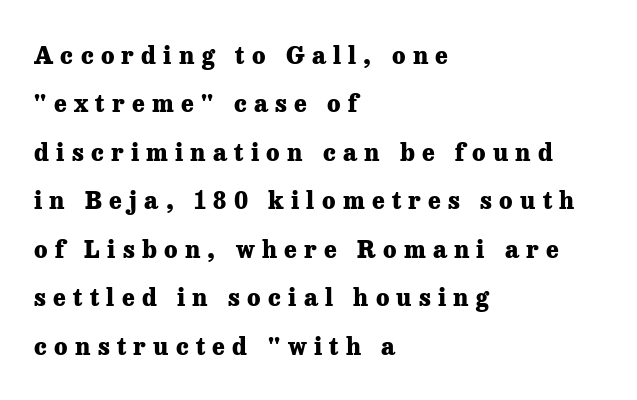
Q: Is the text bold? A: Yes.
Q: Is the text italic (slanted)? A: No, it is upright.
Q: Is the text underlined? A: No.
Q: How is the paragraph aligned? A: Left-aligned.
Q: Is the spacing between letters normal or unusually wide? A: Unusually wide.
Q: Is the spacing between lines tight, normal or loose? A: Loose.
